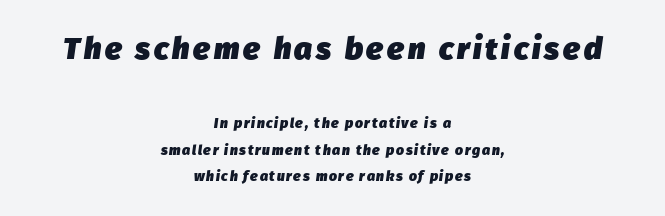
Q: Is the text bold? A: Yes.
Q: Is the text italic (slanted)? A: Yes, it leans right by about 8 degrees.
Q: Is the text underlined? A: No.
Q: How is the paragraph aligned? A: Centered.
Q: Is the spacing between lines tight, normal or loose? A: Loose.
Q: Which block of text is set in a larger size, the first (top) or the second (bottom)? A: The first (top) one.
Q: Width (condensed, normal, or wide)? A: Normal.
Q: Stroke contrast? A: Low.
Q: x-height? A: Medium.
Q: Monospaced? A: No.
